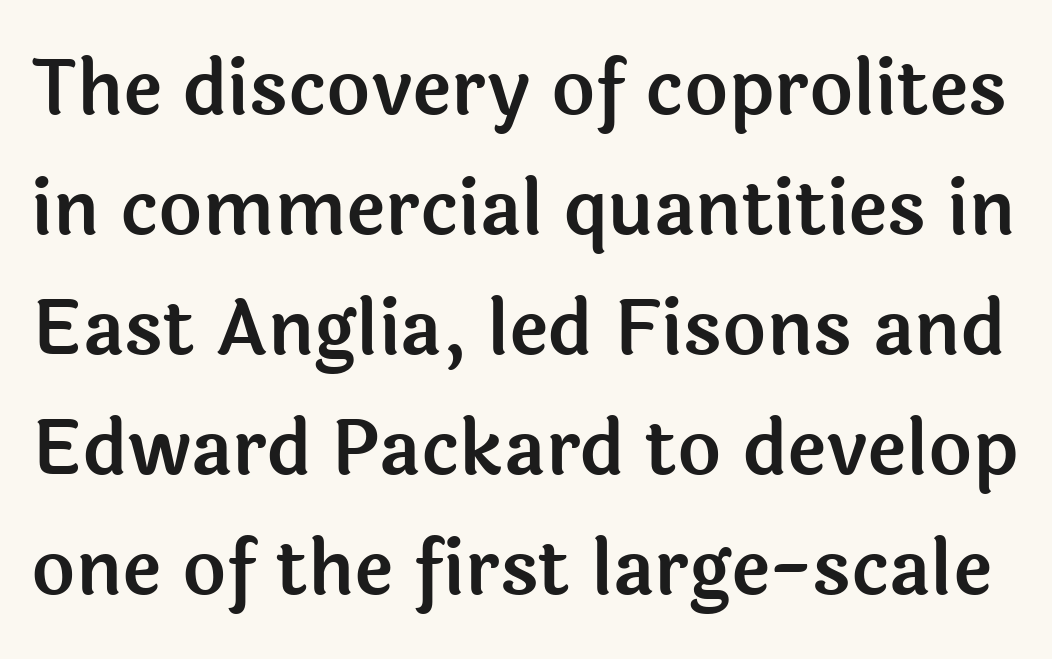
The image shows 75 px sans-serif type, upright; set normal line spacing (1.6x), normal letter spacing, not underlined; a medium x-height.
